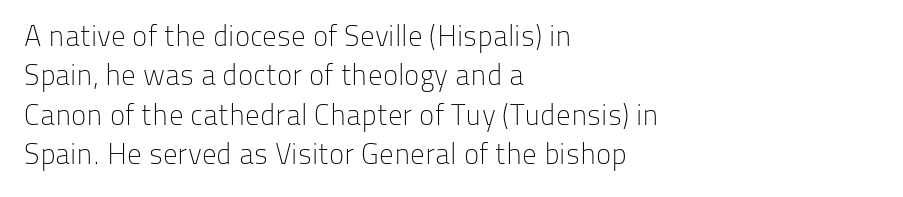
Q: Is the text bold? A: No.
Q: Is the text italic (slanted)? A: No, it is upright.
Q: Is the typeface a serif or a sans-serif typeface? A: Sans-serif.
Q: Is the text underlined? A: No.
Q: How is the paragraph aligned? A: Left-aligned.
Q: Is the spacing between letters normal or unusually wide? A: Normal.
Q: Is the spacing between lines tight, normal or loose? A: Normal.
Q: Width (condensed, normal, or wide)? A: Normal.
Q: Stroke contrast? A: Low.
Q: x-height? A: Medium.
Q: Monospaced? A: No.
